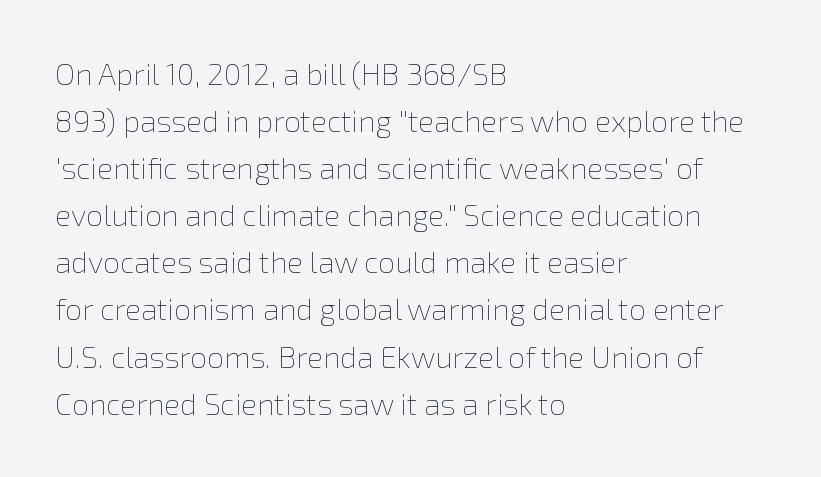
Looks like regular typesetting: each glyph gets only the width it needs. Standard letterfit; no display-style spreading of the glyphs. Summary of weight: not heavy and not bold. A bare baseline throughout the passage. If you drew a ruler down the left edge, every line would touch it.
